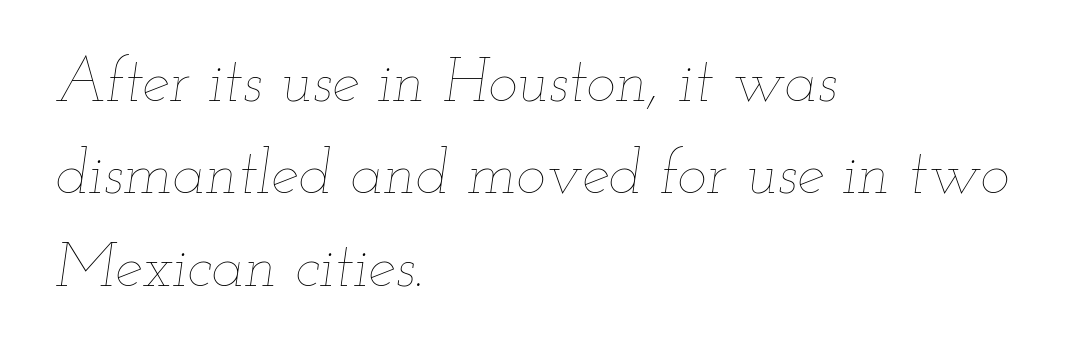
Q: Is the text bold? A: No.
Q: Is the text italic (slanted)? A: Yes, it leans right by about 12 degrees.
Q: Is the text underlined? A: No.
Q: How is the paragraph aligned? A: Left-aligned.
Q: Is the spacing between letters normal or unusually wide? A: Normal.
Q: Is the spacing between lines tight, normal or loose? A: Normal.
Q: Width (condensed, normal, or wide)? A: Wide.
Q: Stroke contrast? A: Low.
Q: x-height? A: Small.
Q: Monospaced? A: No.
